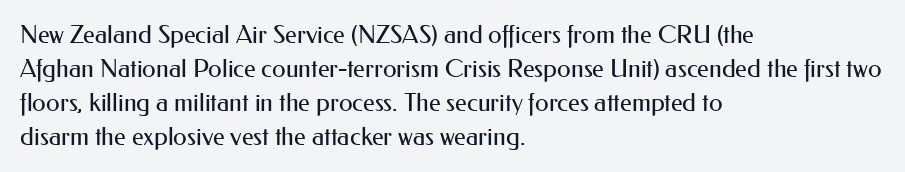
The image shows 25 px text type, upright; set left-aligned, normal line spacing (1.36x), normal letter spacing, not underlined.
